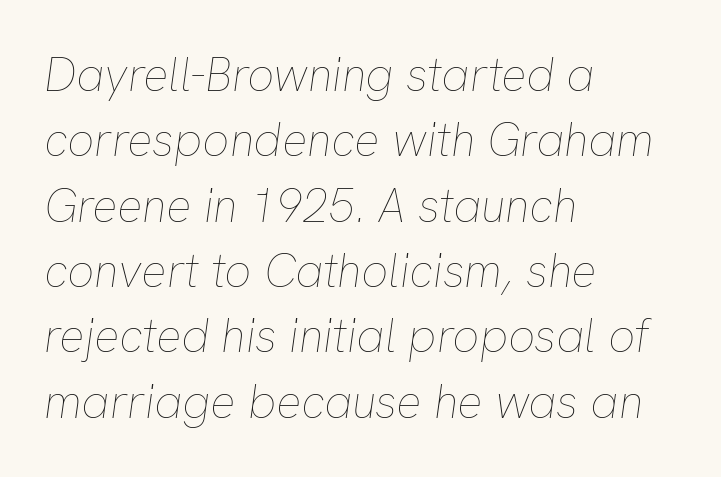
Q: Is the text bold? A: No.
Q: Is the text italic (slanted)? A: Yes, it leans right by about 8 degrees.
Q: Is the text underlined? A: No.
Q: How is the paragraph aligned? A: Left-aligned.
Q: Is the spacing between letters normal or unusually wide? A: Normal.
Q: Is the spacing between lines tight, normal or loose? A: Normal.
Q: Width (condensed, normal, or wide)? A: Normal.
Q: Stroke contrast? A: Low.
Q: x-height? A: Medium.
Q: Monospaced? A: No.
